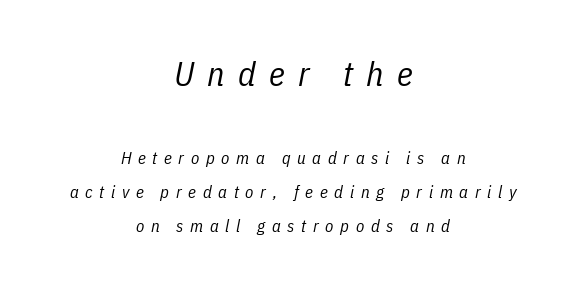
Q: Is the text bold? A: No.
Q: Is the text italic (slanted)? A: Yes, it leans right by about 11 degrees.
Q: Is the text underlined? A: No.
Q: How is the paragraph aligned? A: Centered.
Q: Is the spacing between letters normal or unusually wide? A: Unusually wide.
Q: Is the spacing between lines tight, normal or loose? A: Loose.
Q: Which block of text is set in a larger size, the first (top) or the second (bottom)? A: The first (top) one.
Q: Width (condensed, normal, or wide)? A: Condensed.
Q: Stroke contrast? A: Low.
Q: x-height? A: Medium.
Q: Monospaced? A: No.
